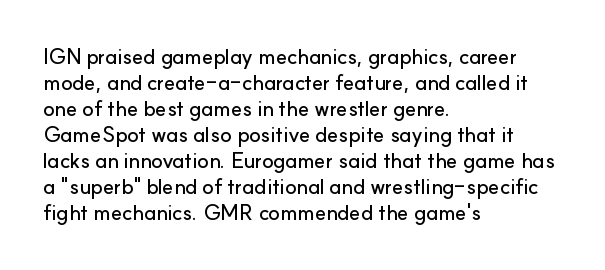
The typesetter chose a ragged-right arrangement here. The type sits square on the baseline with zero lean. There is no visible air inserted between adjacent glyphs. Has an underline been added? It has not.
